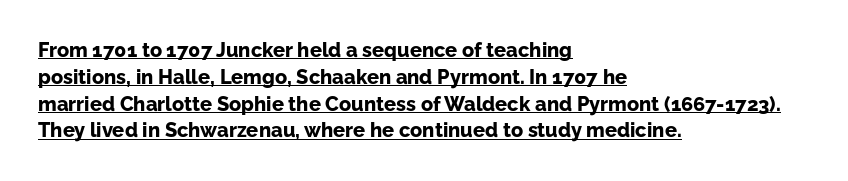
{"italic": "no", "bold": "yes", "underline": "yes", "align": "left", "line_spacing": "normal", "line_spacing_ratio": 1.34, "letter_spacing": "normal", "letter_spacing_em": 0.0, "glyph_px": 20}
